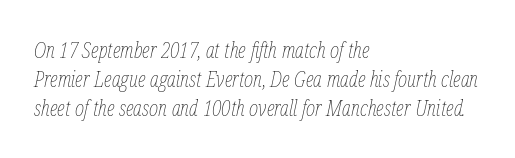
Quick note: underline off. What's the leading like? Ordinary, nothing unusual. Teacher's note: observe the even left margin — that is flush-left alignment. A typesetter would call this zero additional tracking. The font's italic variant was chosen for this text. Letters have the restrained weight of plain body copy at most.
